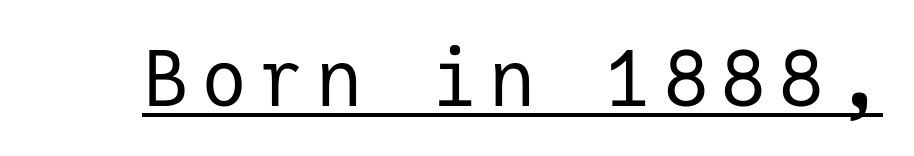
Is there any slant? The stems are plumb. Monospaced: the letters line up in strict vertical columns. Compared with undecorated copy, this sample adds a rule below the words. Regarding serifs, this sample does without them. The characters are drawn with everyday or finer stroke widths.
